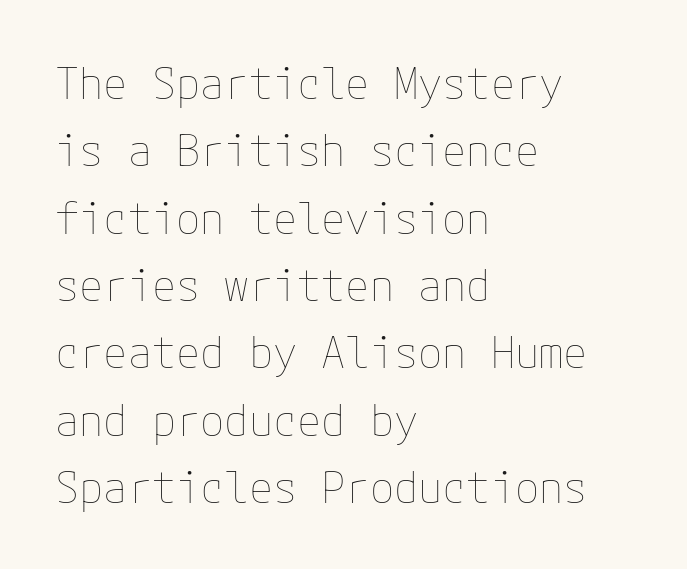
Standard letterfit; no display-style spreading of the glyphs. Just letters on the line, the space beneath them empty. Nope, not italic — everything's standing straight. Horizontal alignment here is leftward, the default for most running prose. This reads as an unemphasized weight, regular at the heaviest.
